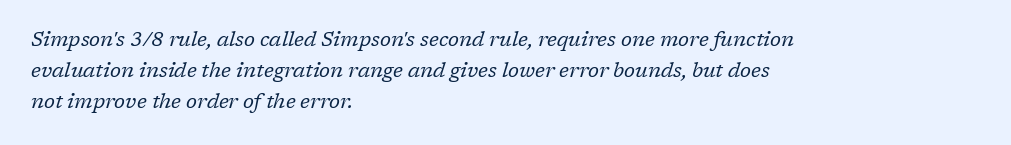
{"italic": "yes", "lean": "right", "slant_degrees": 17, "bold": "no", "underline": "no", "align": "left", "line_spacing": "normal", "line_spacing_ratio": 1.54, "letter_spacing": "normal", "letter_spacing_em": 0.0, "glyph_px": 20}
